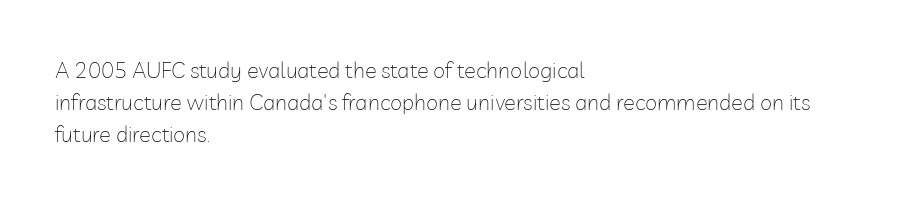
{"italic": "no", "bold": "no", "underline": "no", "align": "left", "line_spacing": "normal", "line_spacing_ratio": 1.45, "letter_spacing": "normal", "letter_spacing_em": 0.0, "glyph_px": 22}
